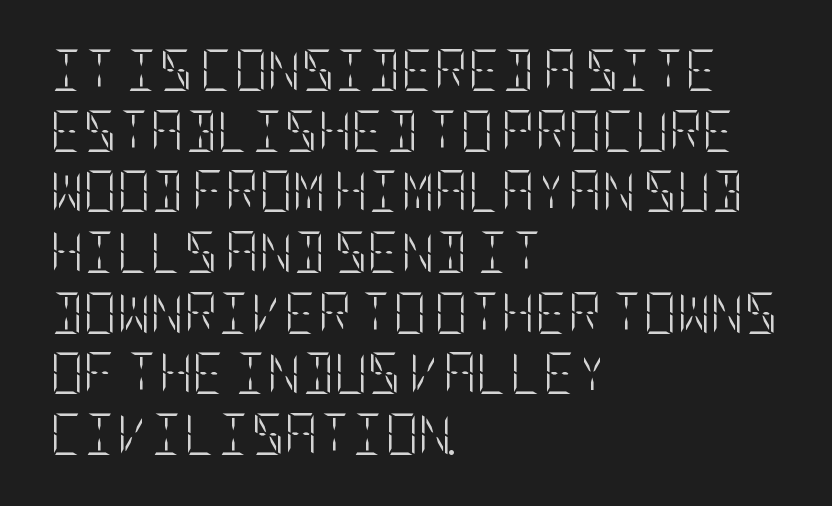
Q: Is the text bold? A: No.
Q: Is the text italic (slanted)? A: No, it is upright.
Q: Is the text underlined? A: No.
Q: How is the paragraph aligned? A: Left-aligned.
Q: Is the spacing between letters normal or unusually wide? A: Normal.
Q: Is the spacing between lines tight, normal or loose? A: Normal.
Q: Width (condensed, normal, or wide)? A: Condensed.
Q: Stroke contrast? A: Low.
Q: x-height? A: Large.
